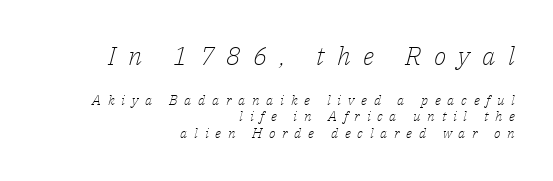
Q: Is the text bold? A: No.
Q: Is the text italic (slanted)? A: Yes, it leans right by about 14 degrees.
Q: Is the text underlined? A: No.
Q: How is the paragraph aligned? A: Right-aligned.
Q: Is the spacing between letters normal or unusually wide? A: Unusually wide.
Q: Which block of text is set in a larger size, the first (top) or the second (bottom)? A: The first (top) one.
